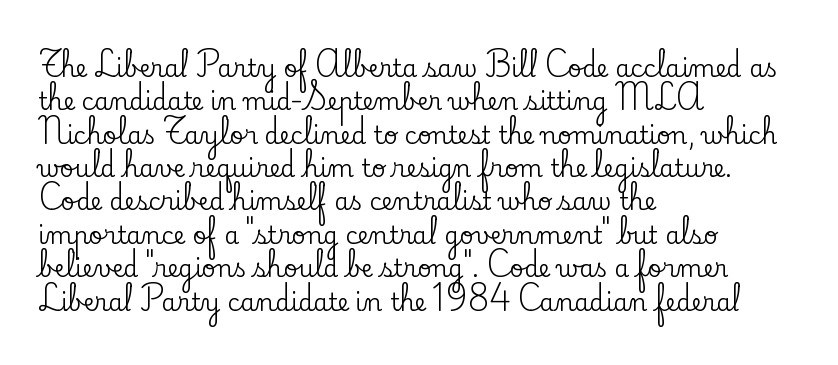
Q: Is the text italic (slanted)? A: No, it is upright.
Q: Is the text underlined? A: No.
Q: How is the paragraph aligned? A: Left-aligned.
Q: Is the spacing between letters normal or unusually wide? A: Normal.
Q: Is the spacing between lines tight, normal or loose? A: Normal.
